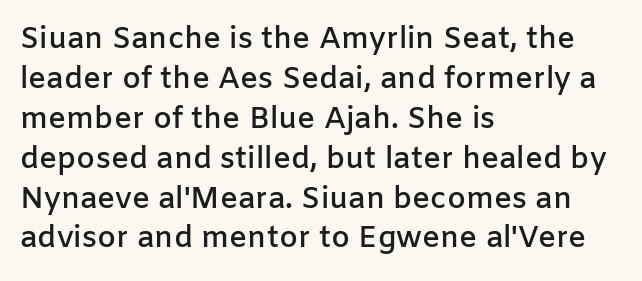
Visually the block forms a straight wall on the left and a jagged coastline on the right. Notice the strokes are somewhat thickened but not fully heavy: this is a semibold. This rendering features lettering with no underline. Style check: upright. You could call the tracking neutral — neither tight nor loose. Unlike a traditional serif, this face leaves its strokes unadorned.
